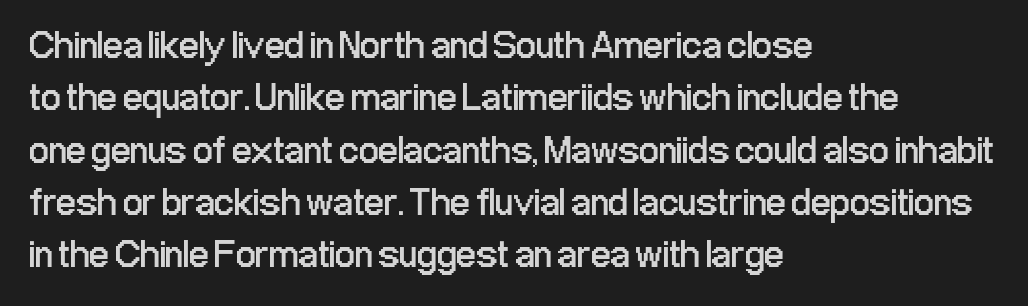
Q: Is the text bold? A: No.
Q: Is the text italic (slanted)? A: No, it is upright.
Q: Is the typeface a serif or a sans-serif typeface? A: Sans-serif.
Q: Is the text underlined? A: No.
Q: How is the paragraph aligned? A: Left-aligned.
Q: Is the spacing between letters normal or unusually wide? A: Normal.
Q: Is the spacing between lines tight, normal or loose? A: Normal.
Q: Width (condensed, normal, or wide)? A: Condensed.
Q: Stroke contrast? A: Low.
Q: x-height? A: Medium.
Q: Monospaced? A: No.
